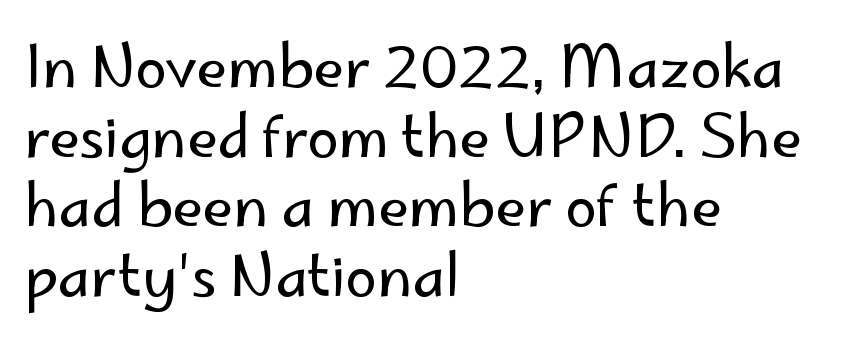
The image shows 57 px regular-weight sans-serif type, upright; set left-aligned, line spacing 1.22x, normal letter spacing, not underlined; low stroke contrast and a small x-height.
